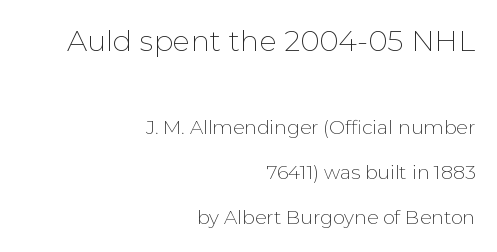
The text was rendered using a sans face with plain stroke endings. Posture: vertical. How would I describe the line gaps? Wide and relaxed. Each stroke keeps to a modest, everyday thickness or less. The gap between lines stays unmarked.
